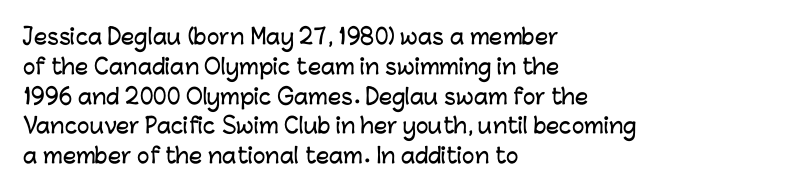
Q: Is the text italic (slanted)? A: No, it is upright.
Q: Is the text underlined? A: No.
Q: How is the paragraph aligned? A: Left-aligned.
Q: Is the spacing between letters normal or unusually wide? A: Normal.
Q: Is the spacing between lines tight, normal or loose? A: Normal.
